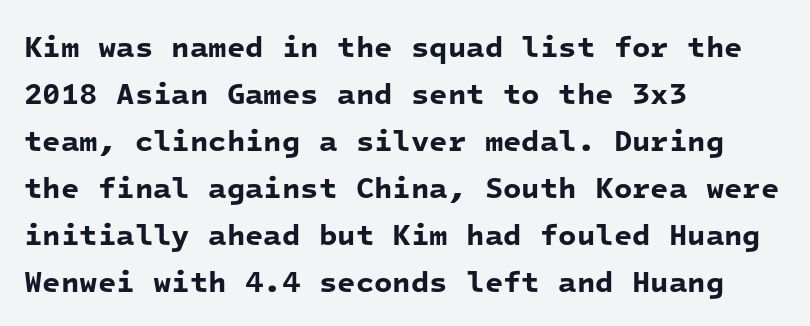
Q: Is the text bold? A: Yes.
Q: Is the typeface a serif or a sans-serif typeface? A: Sans-serif.
Q: Is the text underlined? A: No.
Q: How is the paragraph aligned? A: Left-aligned.
Q: Is the spacing between letters normal or unusually wide? A: Normal.
Q: Is the spacing between lines tight, normal or loose? A: Normal.
Q: Width (condensed, normal, or wide)? A: Normal.
Q: Stroke contrast? A: Low.
Q: x-height? A: Medium.
Q: Monospaced? A: Yes.
